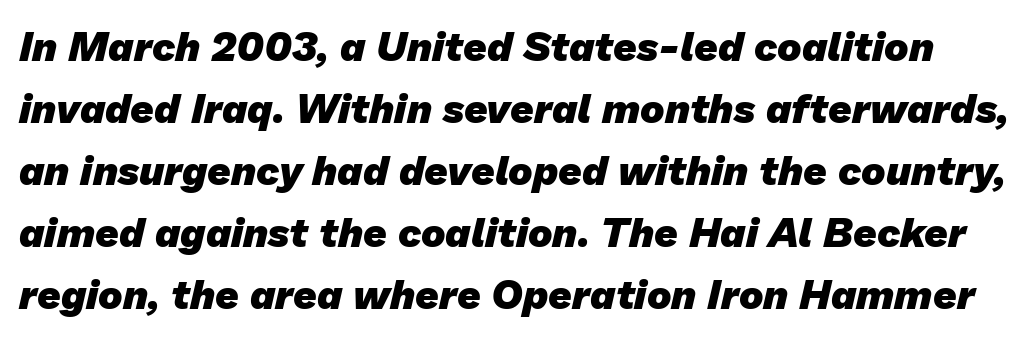
The image shows 41 px heavy sans-serif type; set normal line spacing (1.51x), normal letter spacing, not underlined; low stroke contrast and a medium x-height.
